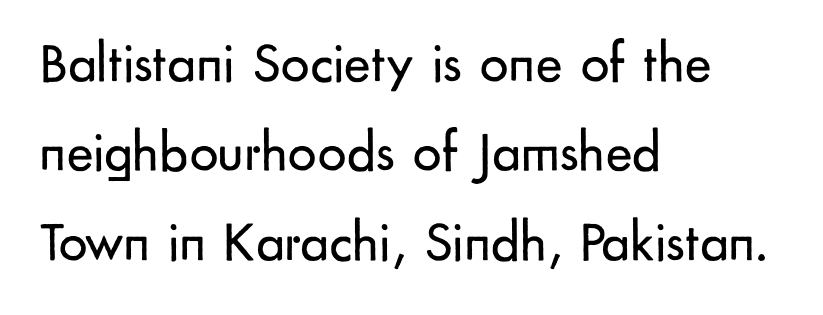
Q: Is the text bold? A: No.
Q: Is the text italic (slanted)? A: No, it is upright.
Q: Is the typeface a serif or a sans-serif typeface? A: Sans-serif.
Q: Is the text underlined? A: No.
Q: How is the paragraph aligned? A: Left-aligned.
Q: Is the spacing between letters normal or unusually wide? A: Normal.
Q: Is the spacing between lines tight, normal or loose? A: Normal.
Q: Width (condensed, normal, or wide)? A: Normal.
Q: Stroke contrast? A: Low.
Q: x-height? A: Small.
Q: Monospaced? A: No.
